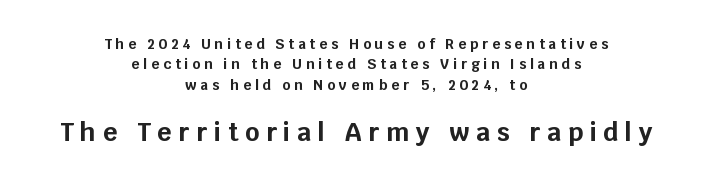
Whoever set this made the second block the dominant, larger element. Honestly, the letter spacing is so wide it's the main thing you notice. The rows are spaced the way most documents space them. Check the space under the baseline: it is left empty. The strokes are fattened all the way to bold.
